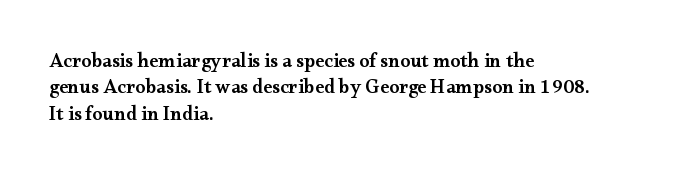
The image shows 20 px text type, upright; set left-aligned, normal line spacing (1.32x), normal letter spacing, not underlined.
